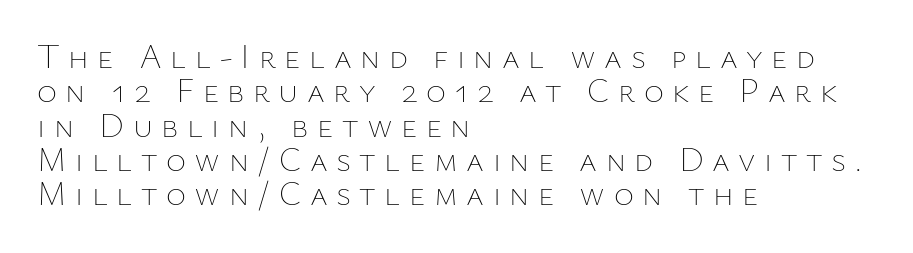
The image shows 34 px thin type, upright; set left-aligned, tight line spacing (1.01x), unusually wide letter spacing (+0.25 em), not underlined; low stroke contrast and a medium x-height.
